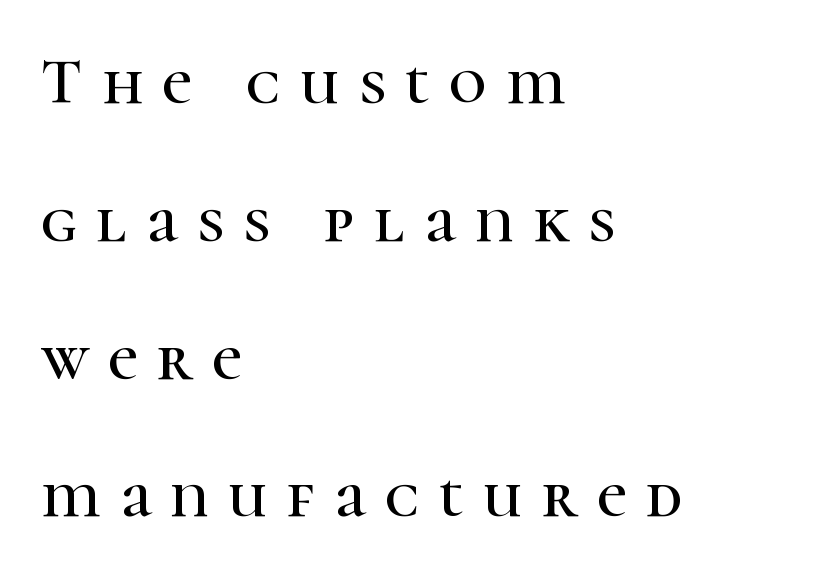
{"serif": "yes", "italic": "no", "width": "normal", "stroke_contrast": "high", "x_height": "medium", "monospaced": "no", "underline": "no", "align": "left", "line_spacing": "loose", "line_spacing_ratio": 2.12, "letter_spacing": "wide", "letter_spacing_em": 0.3, "glyph_px": 65}
